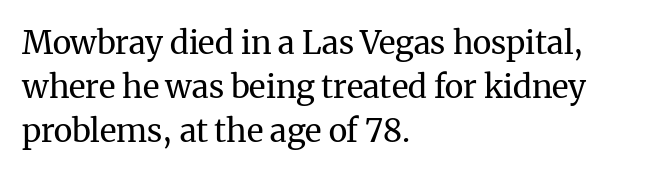
Descenders are the only things crossing below the line. No italicization has been applied; the sample stays upright. The lines sit at an ordinary, default distance from one another. The setting favours the left margin, as ordinary paragraphs usually do. This rendering employs a face with finishing strokes, i.e., a serif. Students, note that the glyphs here touch the page at normal intervals.
